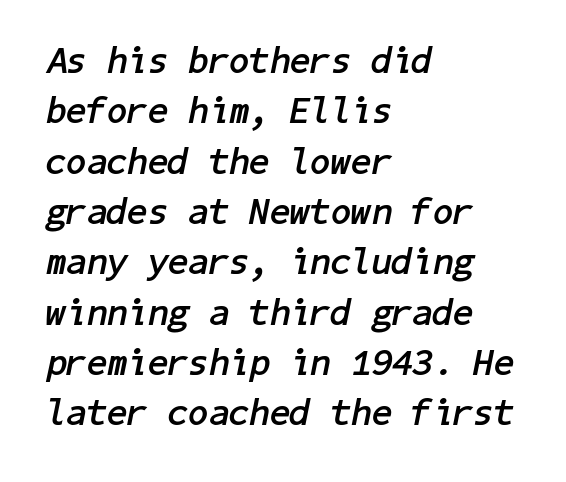
Each row of text sits above clean, open space. Typeset ragged right — the left edge is the straight one. A typesetter would mark this as italic. Tracking value appears to be zero — textbook default spacing. As a designer I'd log this as weight 700, bold.
